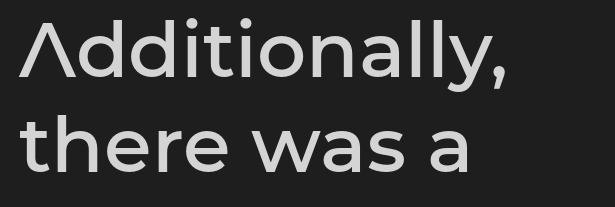
The image shows 77 px semibold sans-serif type, upright; set left-aligned, line spacing 1.24x, normal letter spacing, not underlined; low stroke contrast and a medium x-height.
